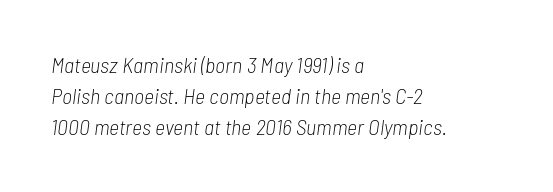
The image shows 22 px text type, italic (leaning right); set left-aligned, normal line spacing (1.41x), normal letter spacing, not underlined.
